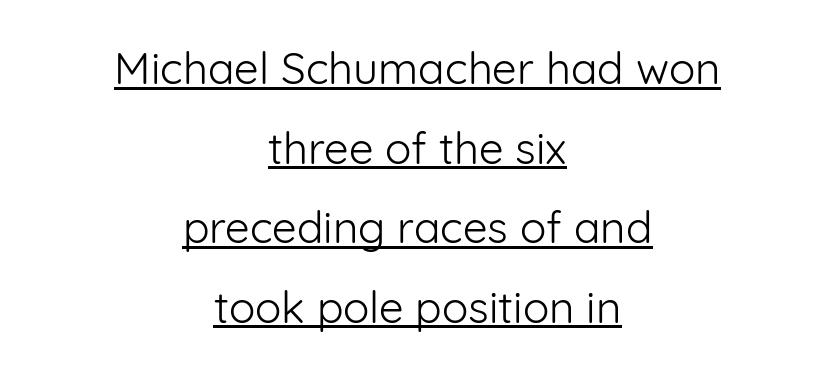
{"serif": "no", "italic": "no", "bold": "no", "weight": "light", "width": "normal", "stroke_contrast": "low", "x_height": "medium", "monospaced": "no", "underline": "yes", "align": "center", "line_spacing_ratio": 1.81, "letter_spacing": "normal", "letter_spacing_em": 0.0, "glyph_px": 44}
